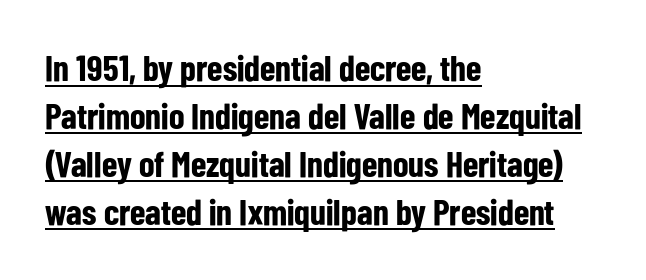
The image shows 36 px bold, condensed sans-serif type, upright; set left-aligned, normal line spacing (1.33x), normal letter spacing, underlined; low stroke contrast and a medium x-height.
